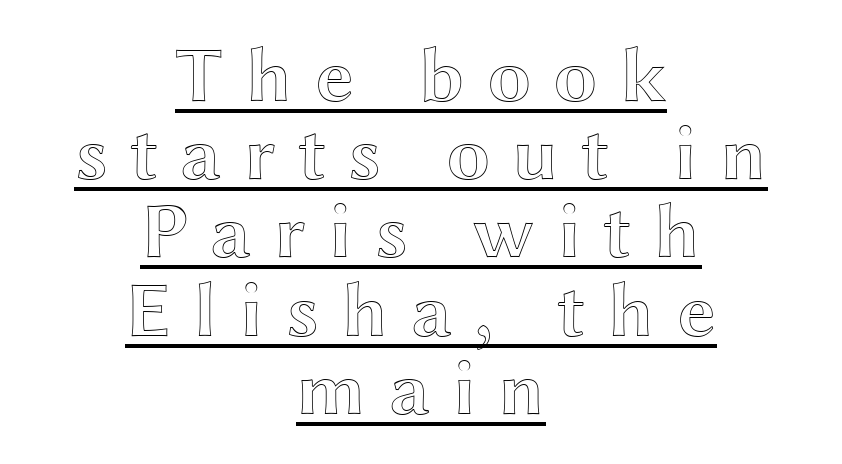
The image shows 79 px wide type, upright; set centered, tight line spacing (0.99x), unusually wide letter spacing (+0.28 em), underlined; a medium x-height.
